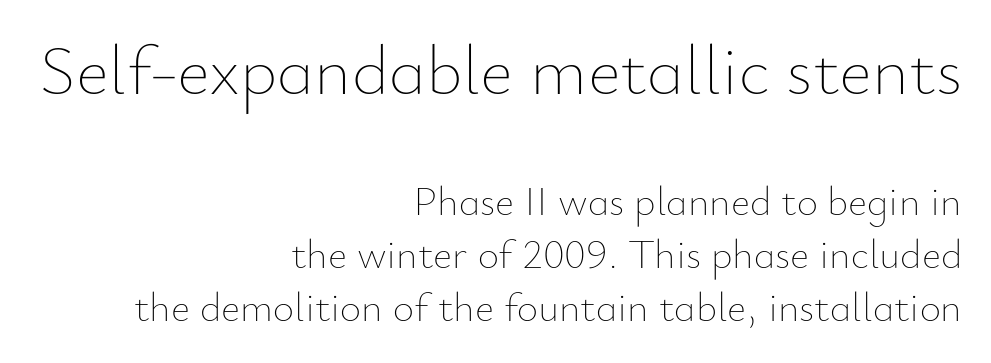
Spacing verdict: proportional, widths tailored to each character. Has an underline been added? It has not. Posture: straight, roman, zero tilt. Evenly set lines give the paragraph a standard silhouette.
